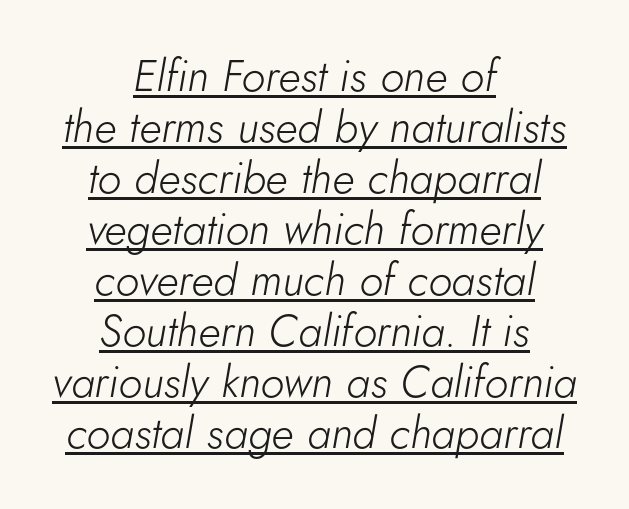
Spacing between characters is what you'd get straight out of the box. Do the characters align in a grid? No, the font is proportional. Line starts and ends both wander, symmetrically. This is oblique type, the kind used for emphasis or titles. This is not heavy type; no bold has been used. A rule runs beneath these lines of type.
